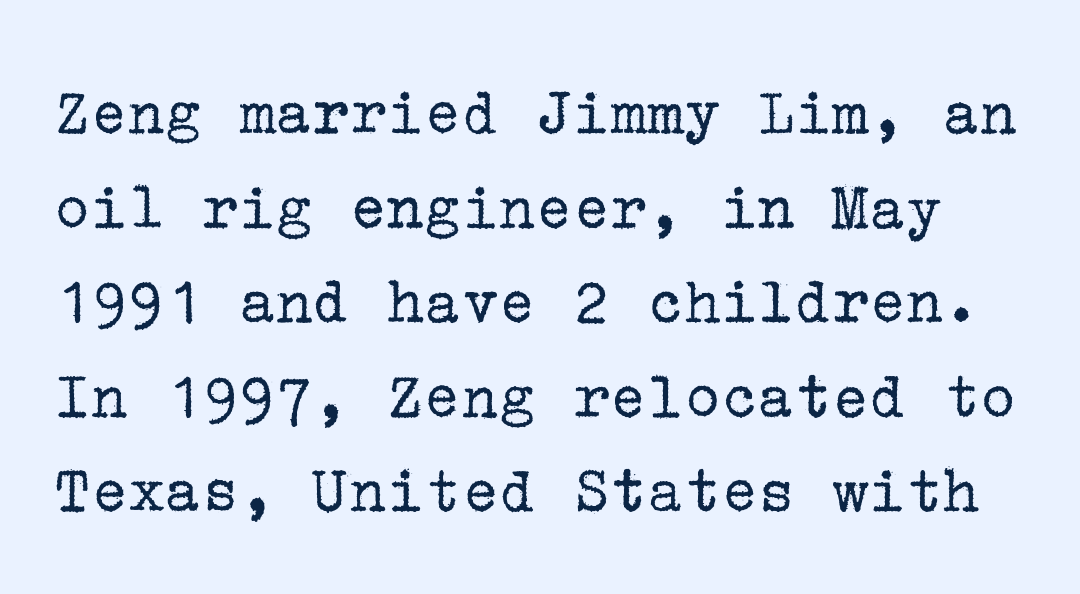
The image shows 69 px regular-weight serif type, upright; set normal line spacing (1.37x), normal letter spacing, not underlined; low stroke contrast and a medium x-height.
